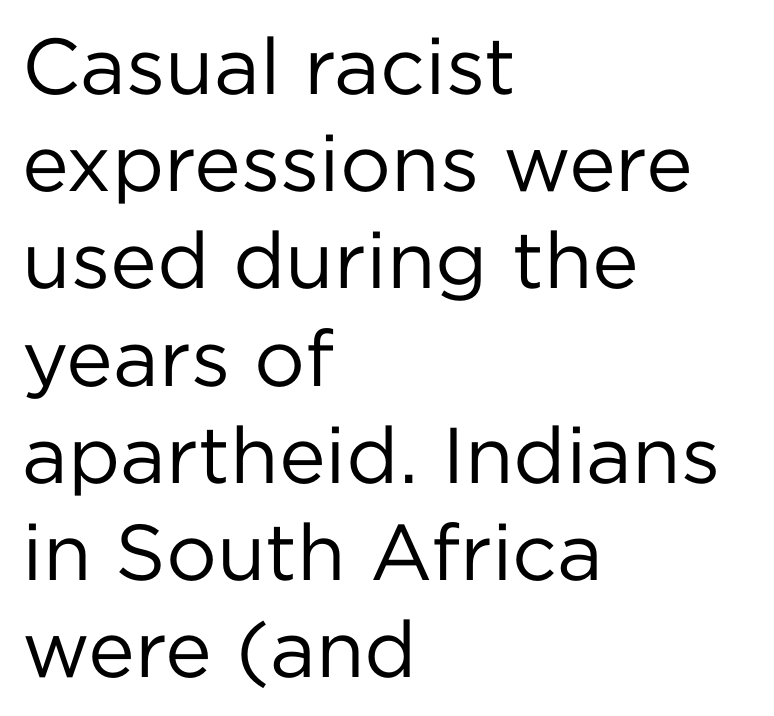
Q: Is the text bold? A: No.
Q: Is the text italic (slanted)? A: No, it is upright.
Q: Is the typeface a serif or a sans-serif typeface? A: Sans-serif.
Q: Is the text underlined? A: No.
Q: How is the paragraph aligned? A: Left-aligned.
Q: Is the spacing between letters normal or unusually wide? A: Normal.
Q: Width (condensed, normal, or wide)? A: Normal.
Q: Stroke contrast? A: Low.
Q: x-height? A: Medium.
Q: Monospaced? A: No.
